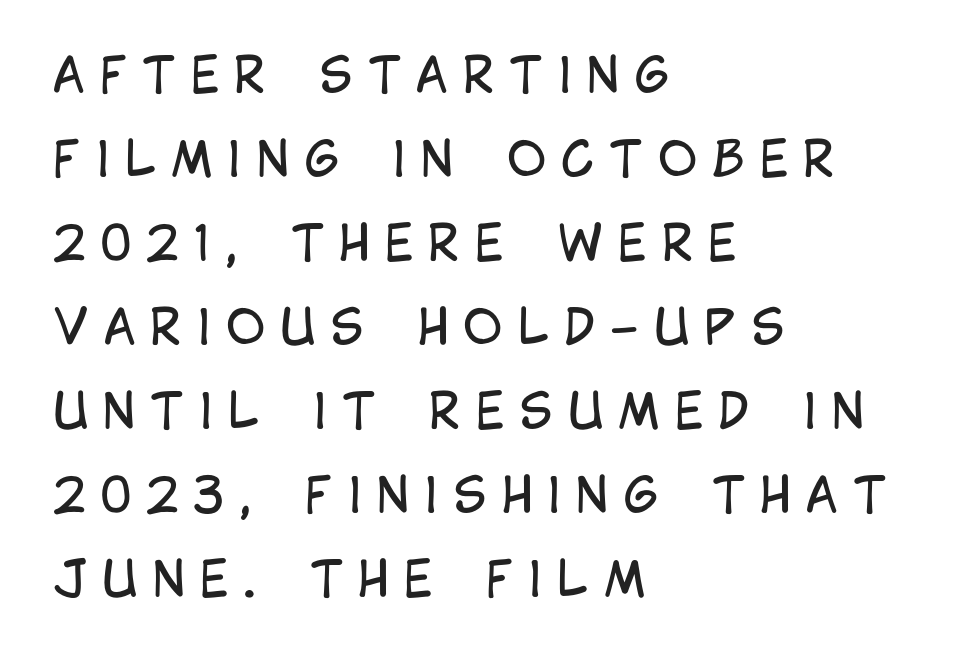
{"serif": "no", "italic": "no", "bold": "no", "weight": "regular", "width": "condensed", "stroke_contrast": "low", "x_height": "large", "monospaced": "no", "underline": "no", "align": "left", "line_spacing_ratio": 1.75, "letter_spacing": "wide", "letter_spacing_em": 0.31, "glyph_px": 48}
